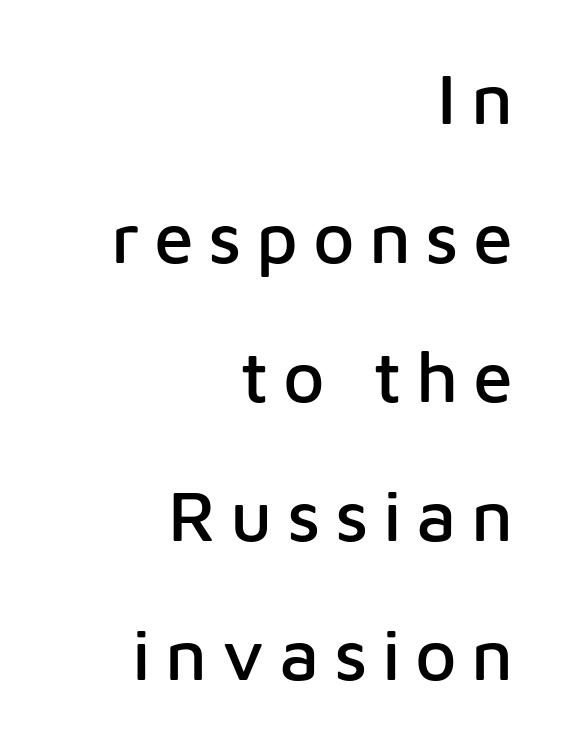
Q: Is the text italic (slanted)? A: No, it is upright.
Q: Is the typeface a serif or a sans-serif typeface? A: Sans-serif.
Q: Is the text underlined? A: No.
Q: How is the paragraph aligned? A: Right-aligned.
Q: Is the spacing between letters normal or unusually wide? A: Unusually wide.
Q: Is the spacing between lines tight, normal or loose? A: Loose.
Q: Width (condensed, normal, or wide)? A: Normal.
Q: Stroke contrast? A: Low.
Q: x-height? A: Medium.
Q: Monospaced? A: No.
